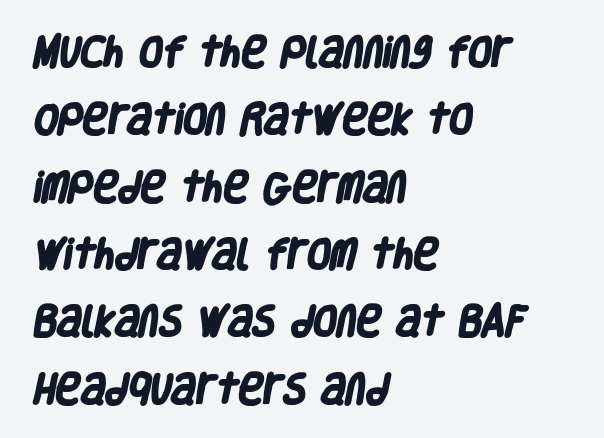
Q: Is the text bold? A: Yes.
Q: Is the typeface a serif or a sans-serif typeface? A: Sans-serif.
Q: Is the text underlined? A: No.
Q: How is the paragraph aligned? A: Left-aligned.
Q: Is the spacing between letters normal or unusually wide? A: Normal.
Q: Is the spacing between lines tight, normal or loose? A: Loose.
Q: Width (condensed, normal, or wide)? A: Condensed.
Q: Stroke contrast? A: Low.
Q: x-height? A: Large.
Q: Monospaced? A: No.
